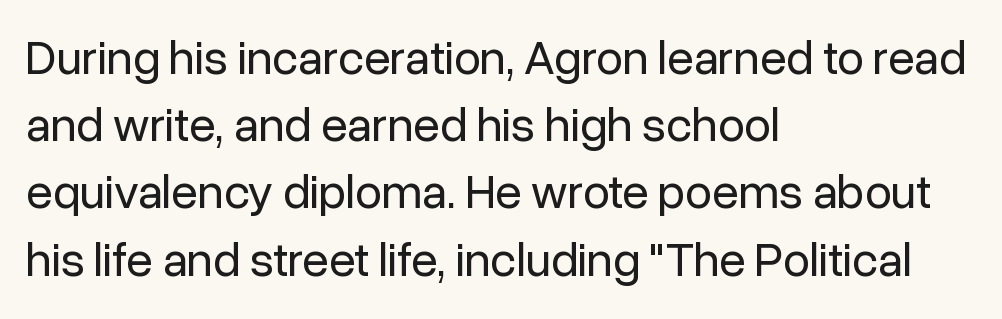
The image shows 48 px regular-weight sans-serif type, upright; set left-aligned, normal line spacing (1.4x), normal letter spacing, not underlined; low stroke contrast and a medium x-height.
